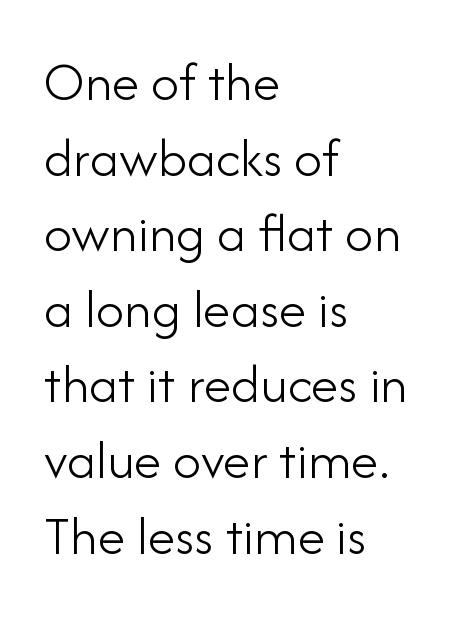
The image shows 56 px light sans-serif type, upright; set left-aligned, normal line spacing (1.35x), normal letter spacing, not underlined; low stroke contrast and a small x-height.
